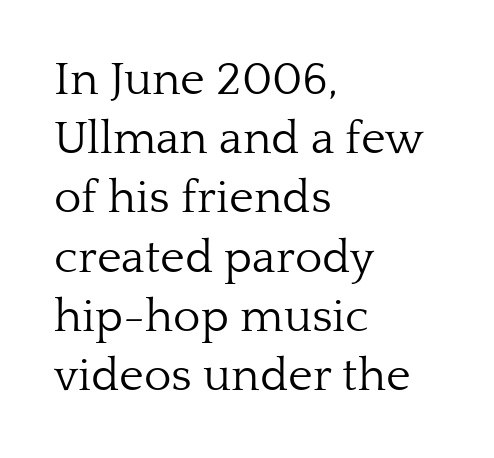
Q: Is the text bold? A: No.
Q: Is the text italic (slanted)? A: No, it is upright.
Q: Is the typeface a serif or a sans-serif typeface? A: Serif.
Q: Is the text underlined? A: No.
Q: How is the paragraph aligned? A: Left-aligned.
Q: Is the spacing between letters normal or unusually wide? A: Normal.
Q: Is the spacing between lines tight, normal or loose? A: Normal.
Q: Width (condensed, normal, or wide)? A: Normal.
Q: Stroke contrast? A: Low.
Q: x-height? A: Medium.
Q: Monospaced? A: No.
